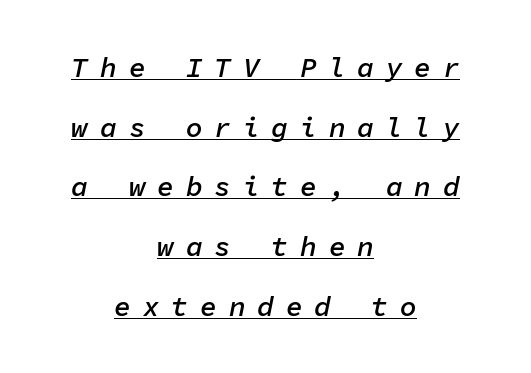
Q: Is the text bold? A: Semi-bold.
Q: Is the text italic (slanted)? A: Yes, it leans right by about 11 degrees.
Q: Is the text underlined? A: Yes.
Q: How is the paragraph aligned? A: Centered.
Q: Is the spacing between letters normal or unusually wide? A: Unusually wide.
Q: Is the spacing between lines tight, normal or loose? A: Loose.
Q: Width (condensed, normal, or wide)? A: Normal.
Q: Stroke contrast? A: Low.
Q: x-height? A: Medium.
Q: Monospaced? A: Yes.
